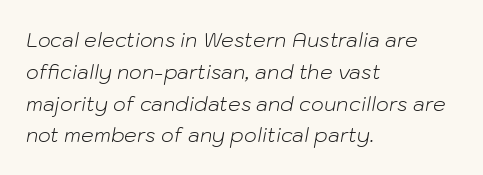
Q: Is the text bold? A: No.
Q: Is the text italic (slanted)? A: Yes, it leans right by about 10 degrees.
Q: Is the text underlined? A: No.
Q: How is the paragraph aligned? A: Left-aligned.
Q: Is the spacing between letters normal or unusually wide? A: Normal.
Q: Is the spacing between lines tight, normal or loose? A: Normal.
